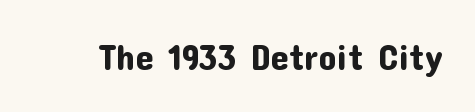
You could not count columns in this text — the font is proportionally spaced. This is roman type, the default non-slanted kind. Short note: letters normally spaced. Clear beneath every line of the passage. Font category for this specimen: sans-serif.
